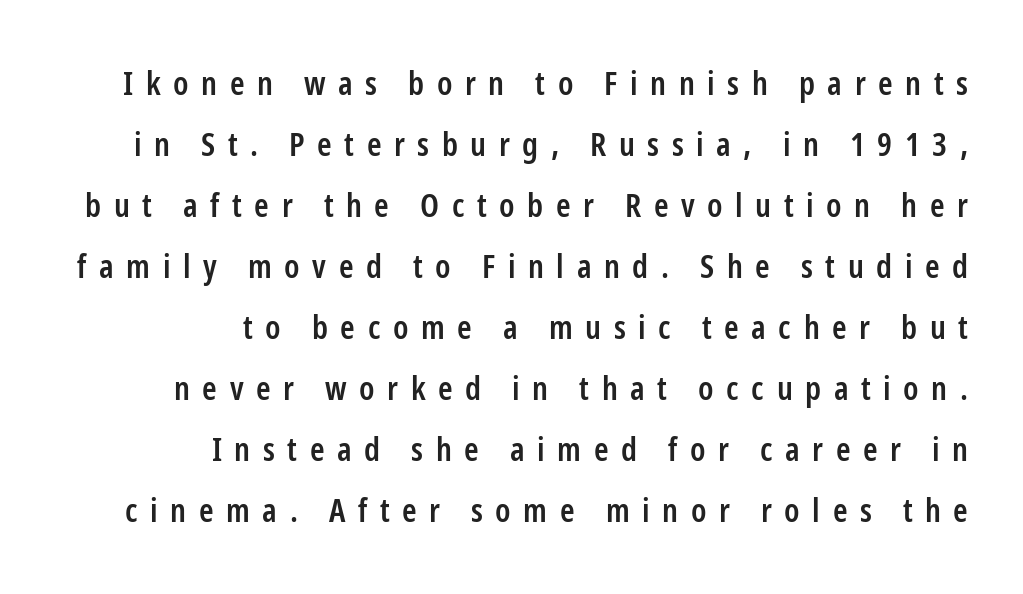
Q: Is the text bold? A: Semi-bold.
Q: Is the text italic (slanted)? A: No, it is upright.
Q: Is the typeface a serif or a sans-serif typeface? A: Sans-serif.
Q: Is the text underlined? A: No.
Q: How is the paragraph aligned? A: Right-aligned.
Q: Is the spacing between letters normal or unusually wide? A: Unusually wide.
Q: Width (condensed, normal, or wide)? A: Condensed.
Q: Stroke contrast? A: Low.
Q: x-height? A: Medium.
Q: Monospaced? A: No.
